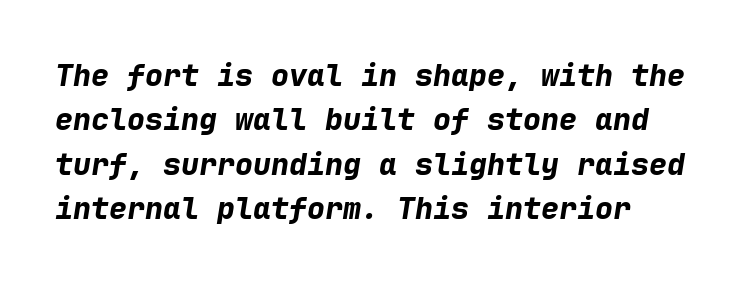
Q: Is the text bold? A: Yes.
Q: Is the text italic (slanted)? A: Yes, it leans right by about 9 degrees.
Q: Is the text underlined? A: No.
Q: How is the paragraph aligned? A: Left-aligned.
Q: Is the spacing between letters normal or unusually wide? A: Normal.
Q: Is the spacing between lines tight, normal or loose? A: Normal.
Q: Width (condensed, normal, or wide)? A: Normal.
Q: Stroke contrast? A: Low.
Q: x-height? A: Medium.
Q: Monospaced? A: Yes.
